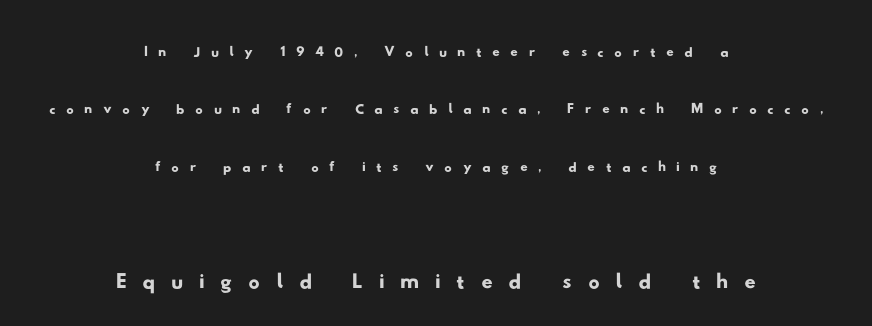
The image shows 56 px wide sans-serif type; set centered, normal line spacing (1.55x), unusually wide letter spacing (+0.28 em), not underlined; the second (bottom) block is 1.51x larger; low stroke contrast and a small x-height.
